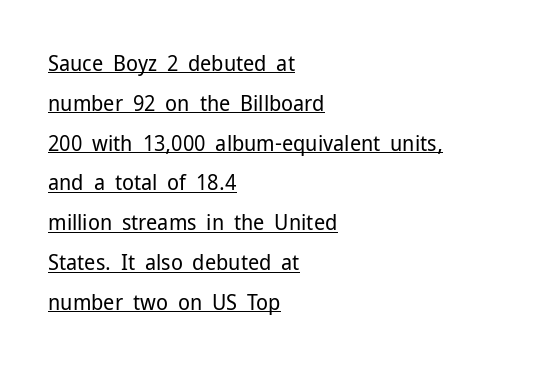
This rendering features underlined lettering. On a weight scale, this lands at 450 or below. The axis of the letterforms is exactly vertical. Reading down the block, your eye returns to a fixed left position each line. The face used here is rendered with its standard letterfit.
